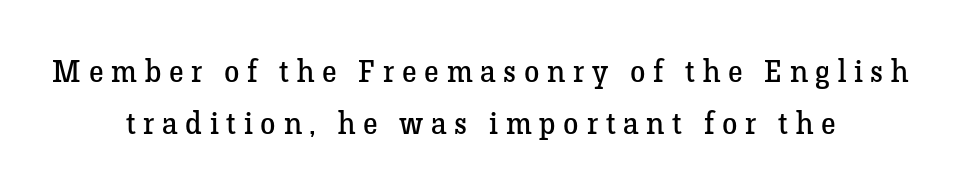
{"serif": "yes", "italic": "no", "bold": "no", "weight": "regular", "width": "normal", "stroke_contrast": "low", "x_height": "medium", "monospaced": "no", "underline": "no", "align": "center", "line_spacing": "normal", "line_spacing_ratio": 1.68, "letter_spacing": "wide", "letter_spacing_em": 0.25, "glyph_px": 31}
